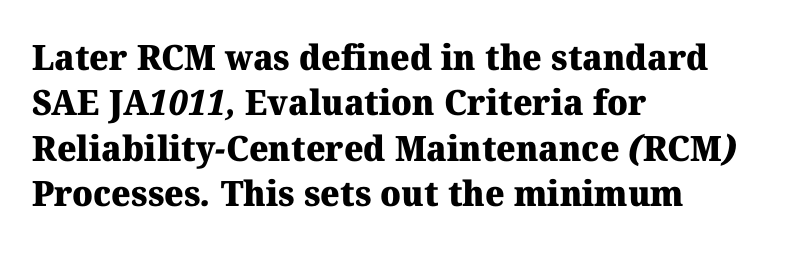
A typesetter would label this face a serif. Spacing verdict: proportional, widths tailored to each character. On the weight axis this lands at bold, roughly 700. All the whitespace from short lines collects on the right. Caption: standard tracking, unaltered.
